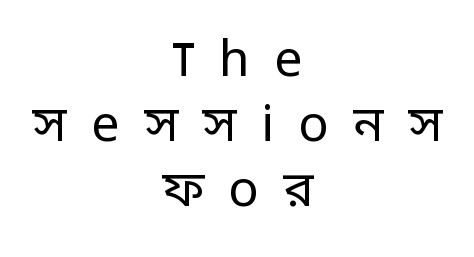
{"serif": "no", "italic": "no", "bold": "no", "weight": "regular", "width": "normal", "stroke_contrast": "low", "x_height": "medium", "monospaced": "no", "underline": "no", "align": "center", "line_spacing": "normal", "line_spacing_ratio": 1.3, "letter_spacing": "wide", "letter_spacing_em": 0.49, "glyph_px": 50}
